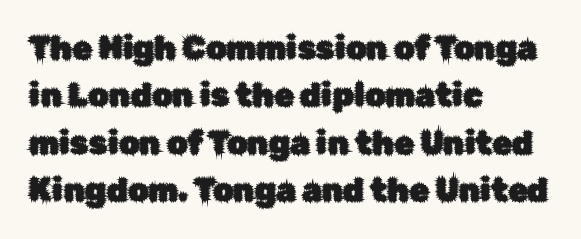
Q: Is the text italic (slanted)? A: No, it is upright.
Q: Is the typeface a serif or a sans-serif typeface? A: Sans-serif.
Q: Is the text underlined? A: No.
Q: How is the paragraph aligned? A: Left-aligned.
Q: Is the spacing between letters normal or unusually wide? A: Normal.
Q: Is the spacing between lines tight, normal or loose? A: Normal.
Q: Width (condensed, normal, or wide)? A: Normal.
Q: Stroke contrast? A: Low.
Q: x-height? A: Medium.
Q: Monospaced? A: No.
